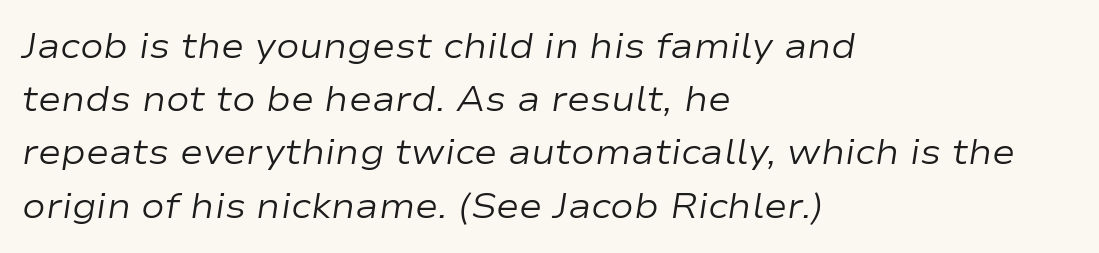
Rendered with sloped, italic letterforms. No word sits above an underline. The type is set solid horizontally, with unmodified tracking. Baseline-to-baseline distance is the conventional proportion of letter height. The rag falls on the right side of this text block.
